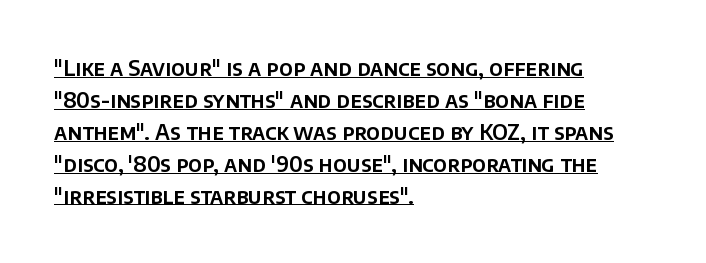
Normally led — the rows are evenly, conventionally spaced. Left-aligned paragraph, ragged on the right. This sample carries an underscore along the baseline area. Quick note: not italic, upright.
